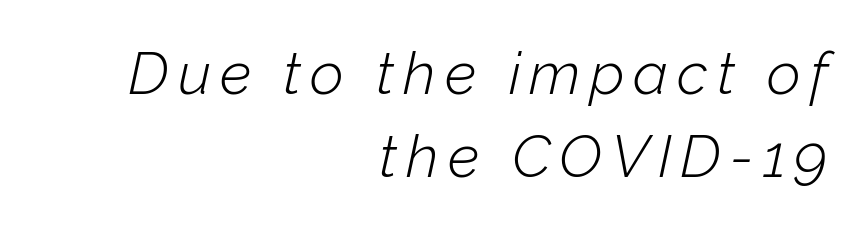
{"italic": "yes", "lean": "right", "slant_degrees": 12, "bold": "no", "weight": "light", "width": "normal", "stroke_contrast": "low", "x_height": "medium", "monospaced": "no", "underline": "no", "align": "right", "line_spacing": "normal", "line_spacing_ratio": 1.41, "glyph_px": 59}
